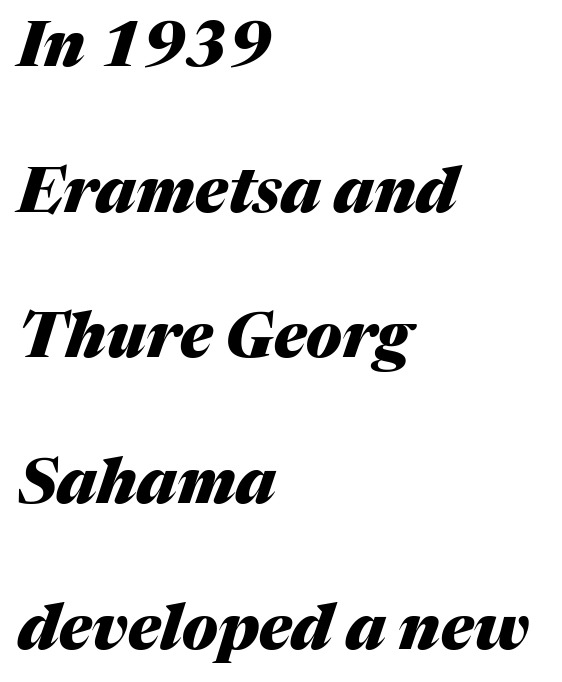
The image shows 62 px heavy type, italic (leaning right); set left-aligned, loose line spacing (2.35x), normal letter spacing, not underlined; medium stroke contrast and a medium x-height.
